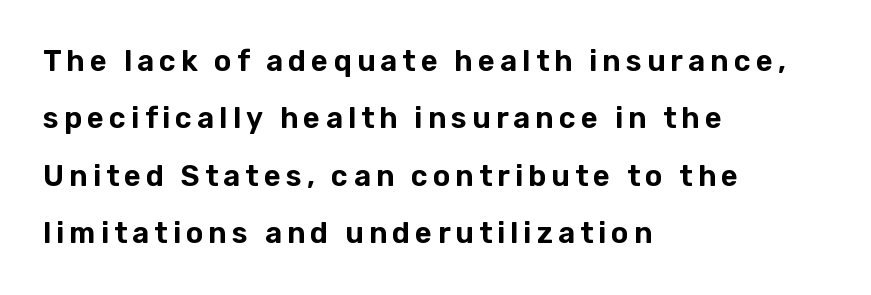
{"serif": "no", "italic": "no", "width": "normal", "stroke_contrast": "low", "x_height": "medium", "monospaced": "no", "underline": "no", "align": "left", "line_spacing": "loose", "line_spacing_ratio": 1.98, "glyph_px": 29}
